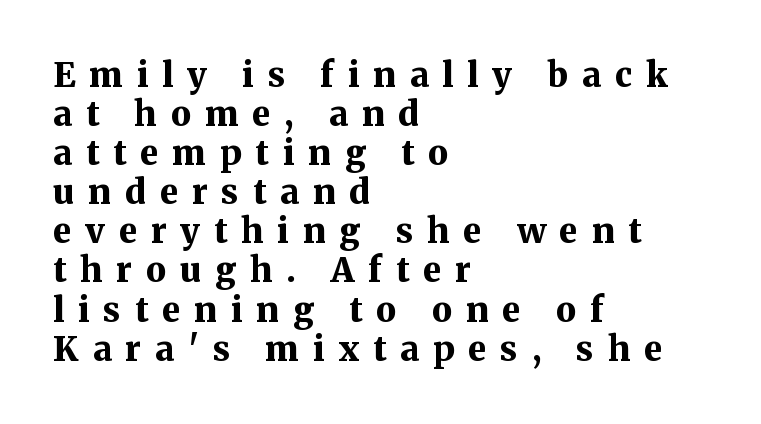
{"serif": "yes", "italic": "no", "bold": "yes", "weight": "bold", "width": "normal", "stroke_contrast": "medium", "x_height": "medium", "monospaced": "no", "underline": "no", "align": "left", "line_spacing": "tight", "line_spacing_ratio": 1.15, "letter_spacing": "wide", "letter_spacing_em": 0.41, "glyph_px": 34}
